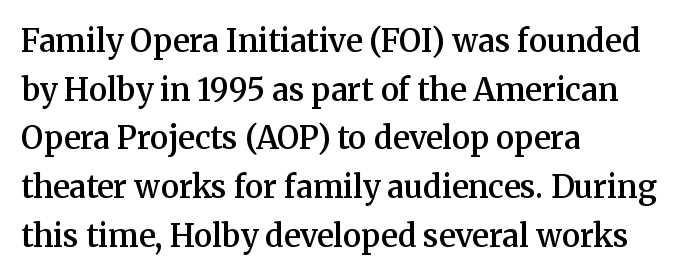
The image shows 31 px semibold serif type, upright; set left-aligned, normal line spacing (1.57x), normal letter spacing, not underlined; medium stroke contrast and a medium x-height.
